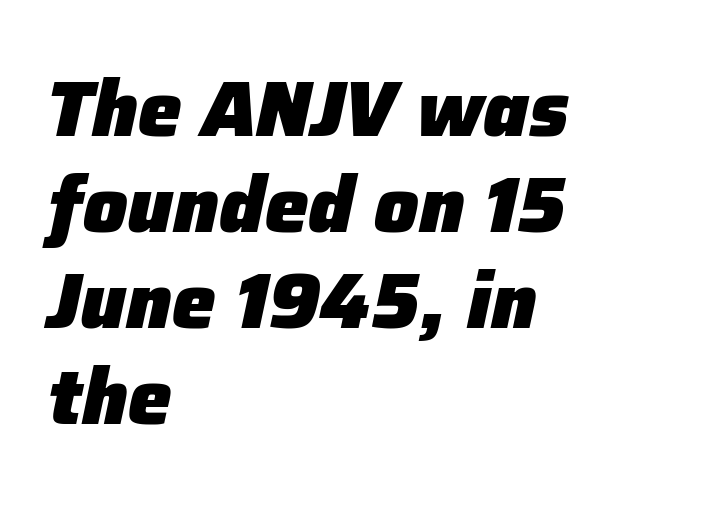
{"italic": "yes", "lean": "right", "slant_degrees": 12, "bold": "yes", "weight": "heavy", "width": "normal", "stroke_contrast": "low", "x_height": "medium", "monospaced": "no", "underline": "no", "align": "left", "line_spacing_ratio": 1.23, "letter_spacing": "normal", "letter_spacing_em": 0.0, "glyph_px": 78}
